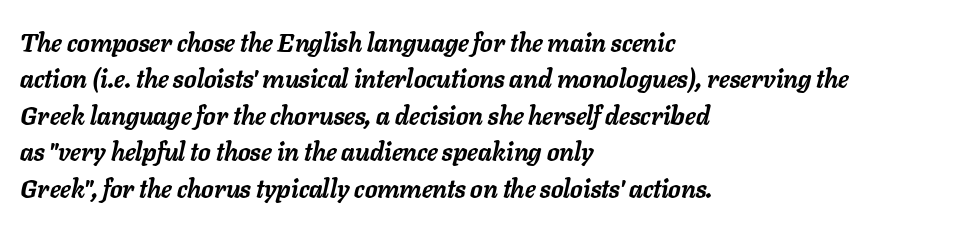
Is the block centered? No — it sits flush against the left margin. Heft: maximum for text — a bold. The letterforms sit shoulder to shoulder at normal distance. Summary of vertical rhythm: regular, with standard interline spacing. The space beneath each line is pristine and unruled.
